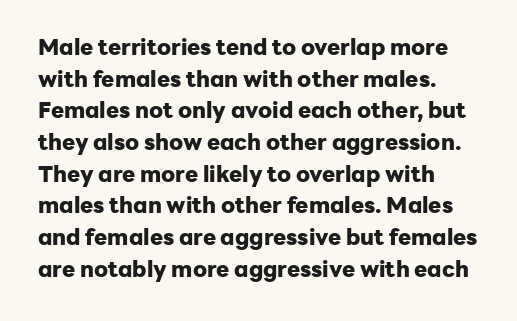
The image shows 22 px bold type, upright; set left-aligned, normal line spacing (1.44x), normal letter spacing, not underlined.
